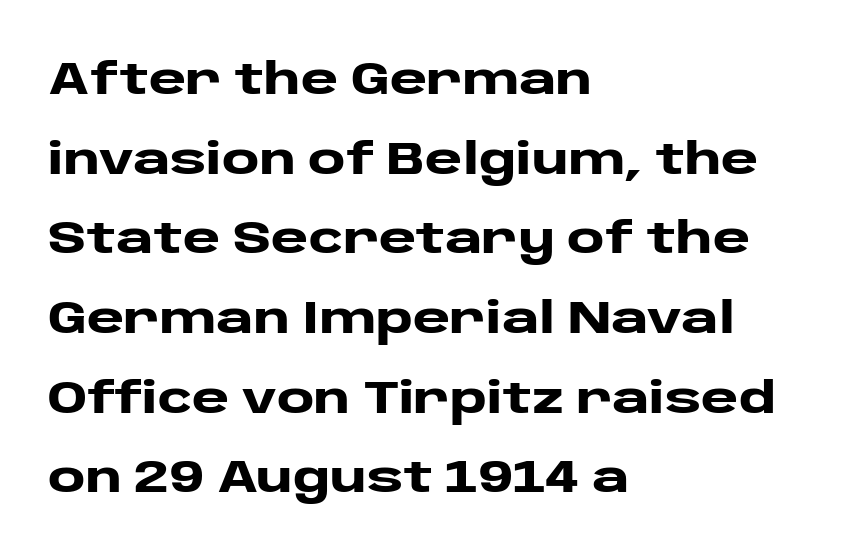
Q: Is the text bold? A: Yes.
Q: Is the text italic (slanted)? A: No, it is upright.
Q: Is the typeface a serif or a sans-serif typeface? A: Sans-serif.
Q: Is the text underlined? A: No.
Q: How is the paragraph aligned? A: Left-aligned.
Q: Is the spacing between letters normal or unusually wide? A: Normal.
Q: Width (condensed, normal, or wide)? A: Wide.
Q: Stroke contrast? A: Low.
Q: x-height? A: Large.
Q: Monospaced? A: No.
